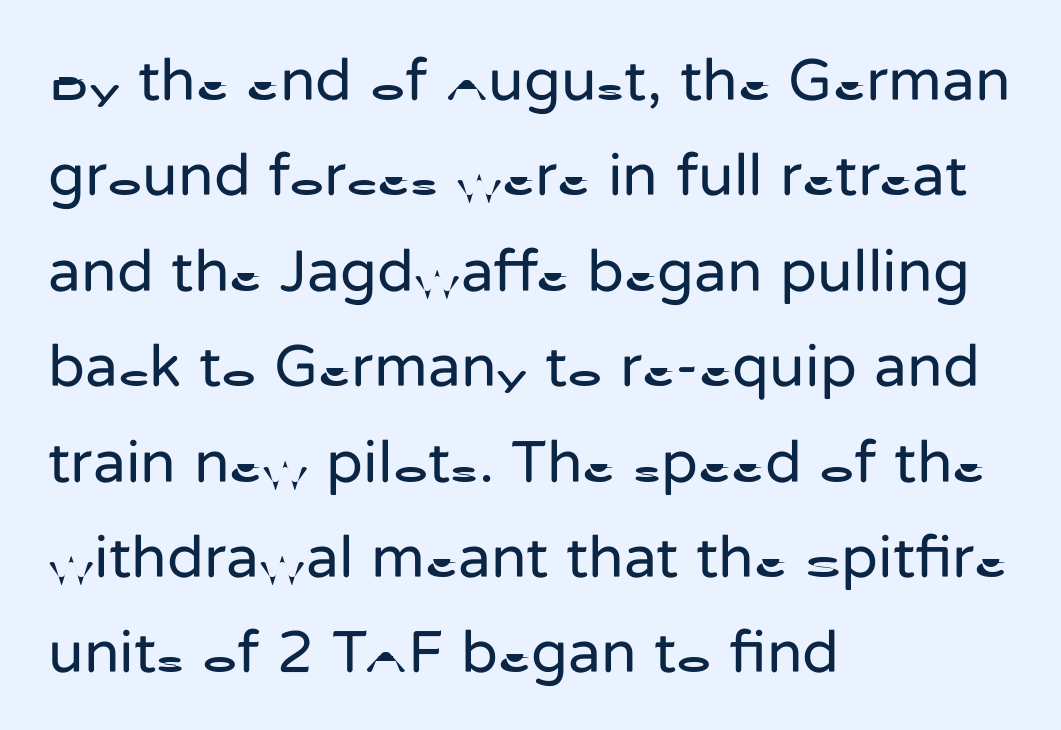
This sample is left-justified, so line endings fall wherever the words run out. Do the characters align in a grid? No, the font is proportional. Each new line begins a customary step beneath the previous one. The typeface chosen for these lines omits serifs. This sample uses plain, unmodified letter spacing. Quick note: underline off.
